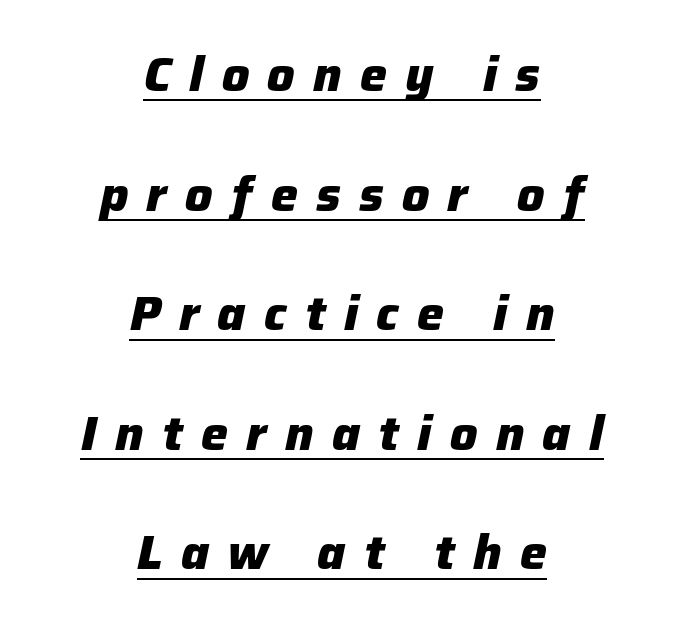
The rendering uses a large line-height, opening up the rows. Typeset on center — no edge is straight. This rendering widens character spacing well past its baseline value. Is the type bold? Yes — the strokes are clearly thick and heavy. The face used here appears with an underline applied. The letters advance in unequal steps, a hallmark of proportional type.
